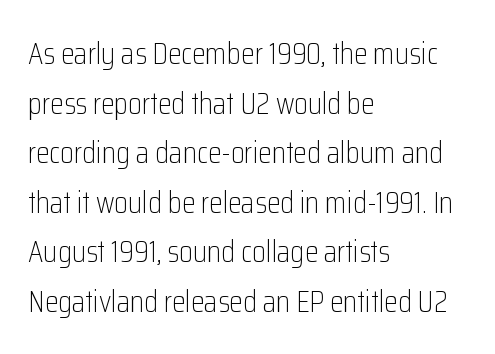
The image shows 31 px light, condensed sans-serif type, upright; set left-aligned, normal line spacing (1.6x), normal letter spacing, not underlined; low stroke contrast and a medium x-height.
